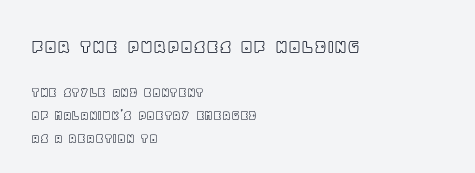
Q: Is the text italic (slanted)? A: No, it is upright.
Q: Is the text underlined? A: No.
Q: How is the paragraph aligned? A: Left-aligned.
Q: Is the spacing between letters normal or unusually wide? A: Normal.
Q: Is the spacing between lines tight, normal or loose? A: Normal.
Q: Which block of text is set in a larger size, the first (top) or the second (bottom)? A: The first (top) one.
